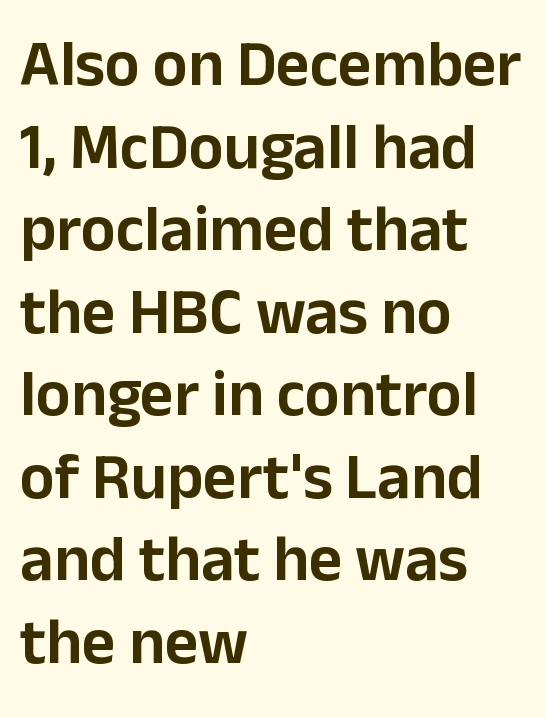
Q: Is the text italic (slanted)? A: No, it is upright.
Q: Is the typeface a serif or a sans-serif typeface? A: Sans-serif.
Q: Is the text underlined? A: No.
Q: How is the paragraph aligned? A: Left-aligned.
Q: Is the spacing between letters normal or unusually wide? A: Normal.
Q: Is the spacing between lines tight, normal or loose? A: Normal.
Q: Width (condensed, normal, or wide)? A: Normal.
Q: Stroke contrast? A: Low.
Q: x-height? A: Medium.
Q: Monospaced? A: No.
